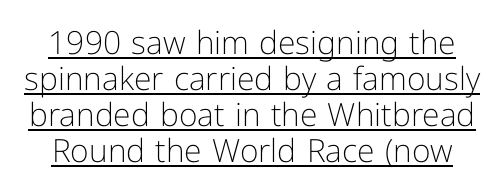
Q: Is the text bold? A: No.
Q: Is the text italic (slanted)? A: No, it is upright.
Q: Is the typeface a serif or a sans-serif typeface? A: Sans-serif.
Q: Is the text underlined? A: Yes.
Q: Is the spacing between letters normal or unusually wide? A: Normal.
Q: Is the spacing between lines tight, normal or loose? A: Tight.
Q: Width (condensed, normal, or wide)? A: Normal.
Q: Stroke contrast? A: Low.
Q: x-height? A: Medium.
Q: Monospaced? A: No.
